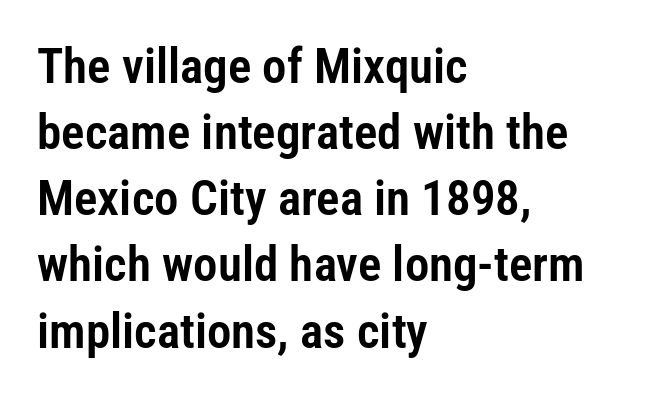
{"serif": "no", "italic": "no", "width": "condensed", "stroke_contrast": "low", "x_height": "medium", "monospaced": "no", "underline": "no", "align": "left", "line_spacing": "normal", "line_spacing_ratio": 1.35, "letter_spacing": "normal", "letter_spacing_em": 0.0, "glyph_px": 49}
